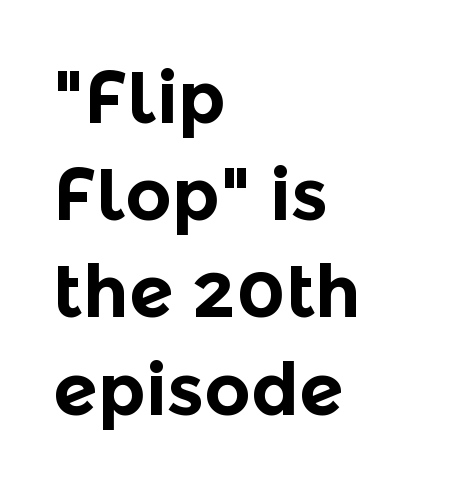
Q: Is the text bold? A: Yes.
Q: Is the text italic (slanted)? A: No, it is upright.
Q: Is the typeface a serif or a sans-serif typeface? A: Sans-serif.
Q: Is the text underlined? A: No.
Q: How is the paragraph aligned? A: Left-aligned.
Q: Is the spacing between letters normal or unusually wide? A: Normal.
Q: Is the spacing between lines tight, normal or loose? A: Normal.
Q: Width (condensed, normal, or wide)? A: Normal.
Q: x-height? A: Medium.
Q: Monospaced? A: No.
